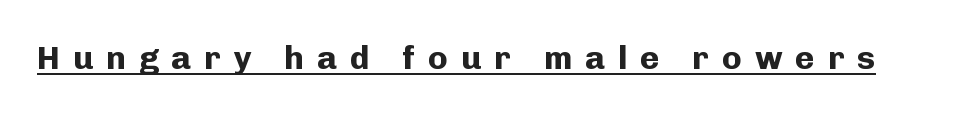
The image shows 33 px bold sans-serif type, upright; set unusually wide letter spacing (+0.39 em), underlined; low stroke contrast and a medium x-height.
